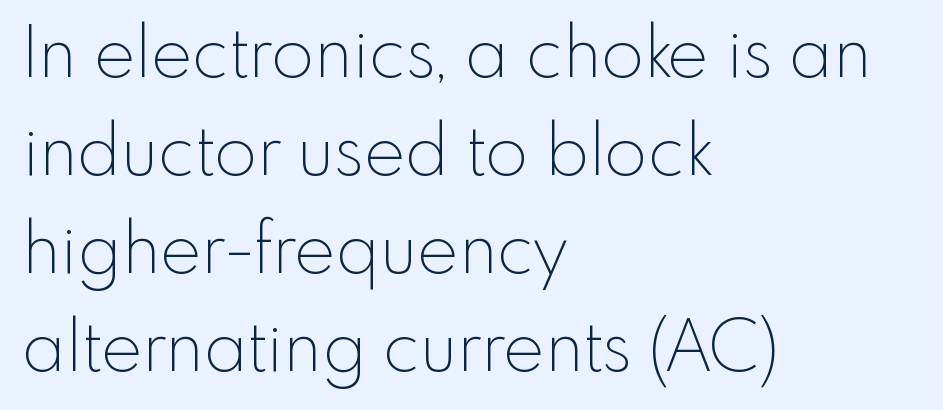
The image shows 70 px thin sans-serif type, upright; set left-aligned, normal line spacing (1.4x), normal letter spacing, not underlined; a small x-height.
